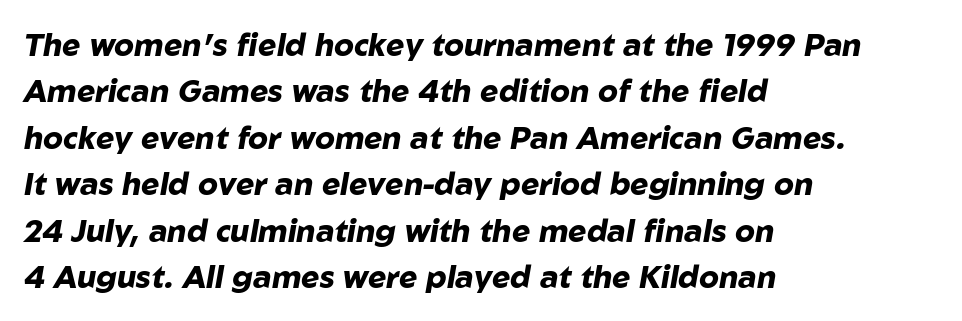
These lines stack with their left ends in a neat column. Baseline-to-baseline distance is the conventional proportion of letter height. Spacing between characters is what you'd get straight out of the box. The typesetting leans heavy: a genuine bold. The face used here is proportionally spaced, like ordinary book or web type.
